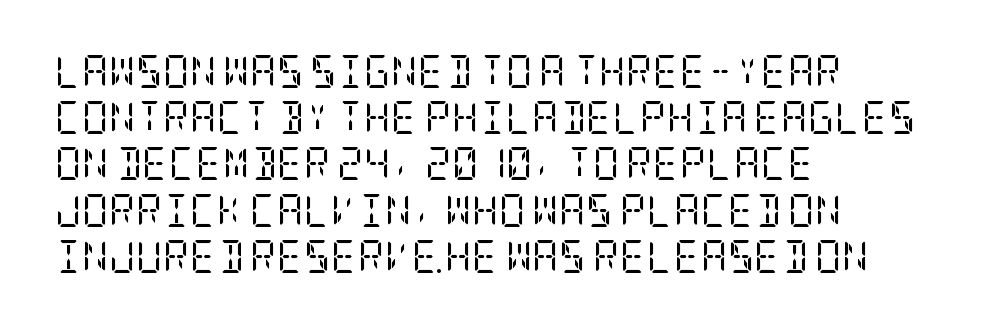
Q: Is the text bold? A: No.
Q: Is the text italic (slanted)? A: No, it is upright.
Q: Is the typeface a serif or a sans-serif typeface? A: Serif.
Q: Is the text underlined? A: No.
Q: How is the paragraph aligned? A: Left-aligned.
Q: Is the spacing between letters normal or unusually wide? A: Normal.
Q: Is the spacing between lines tight, normal or loose? A: Normal.
Q: Width (condensed, normal, or wide)? A: Condensed.
Q: Stroke contrast? A: Low.
Q: x-height? A: Large.
